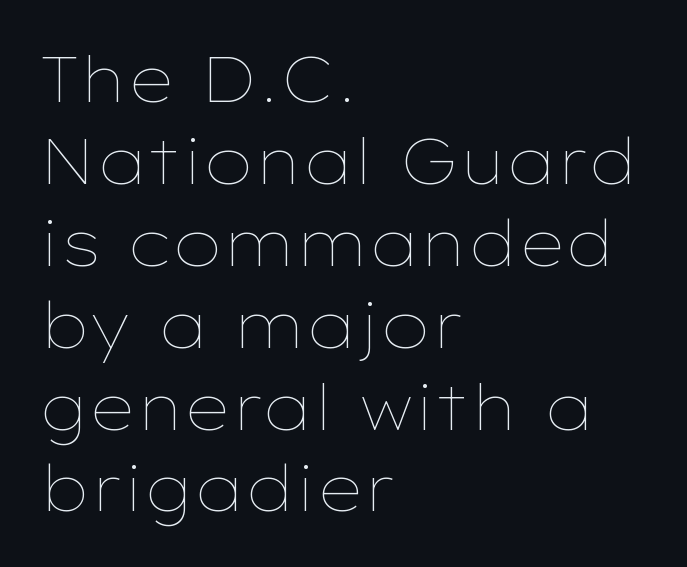
The image shows 63 px thin, wide type, upright; set left-aligned, normal line spacing (1.3x), normal letter spacing, not underlined; low stroke contrast and a medium x-height.
